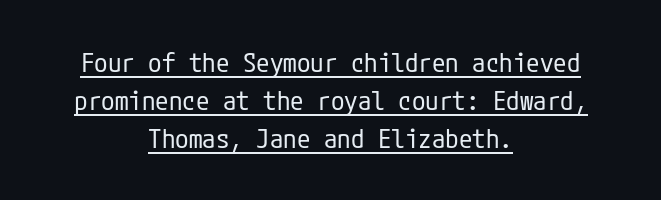
Q: Is the text bold? A: No.
Q: Is the text italic (slanted)? A: No, it is upright.
Q: Is the text underlined? A: Yes.
Q: How is the paragraph aligned? A: Centered.
Q: Is the spacing between letters normal or unusually wide? A: Normal.
Q: Is the spacing between lines tight, normal or loose? A: Normal.
